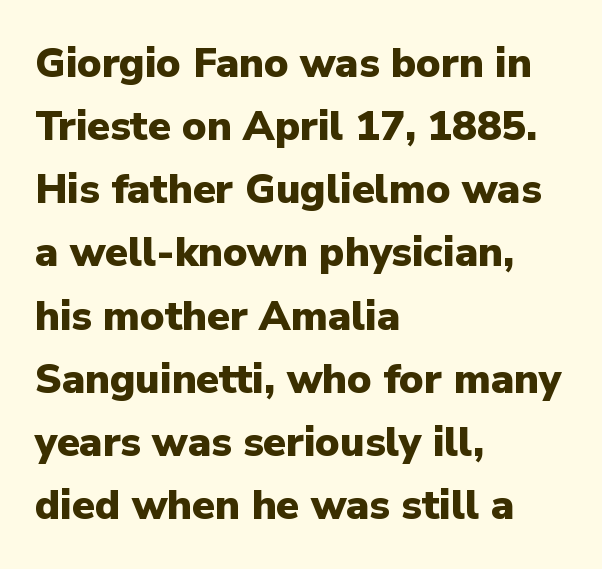
Is there much room between lines? A standard amount, neither cramped nor airy. Does the weight exceed regular? Yes, all the way to bold. The rendering uses natural spacing where letterforms have individual widths. Letterform terminals end flat and unadorned throughout the passage. These lines are set flush left with a ragged right edge. Words appear dense and cohesive because spacing is normal.
